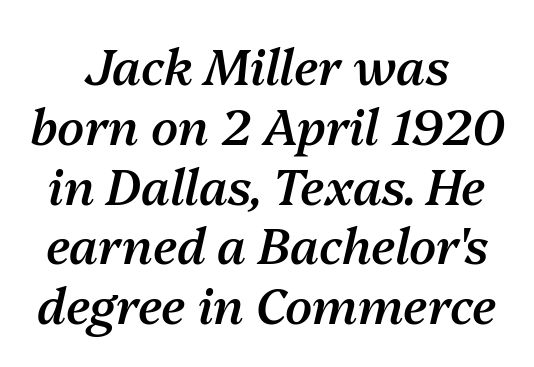
{"italic": "yes", "lean": "right", "slant_degrees": 13, "bold": "semi", "weight": "semibold", "width": "normal", "stroke_contrast": "medium", "x_height": "medium", "monospaced": "no", "underline": "no", "align": "center", "line_spacing_ratio": 1.22, "letter_spacing": "normal", "letter_spacing_em": 0.0, "glyph_px": 49}
